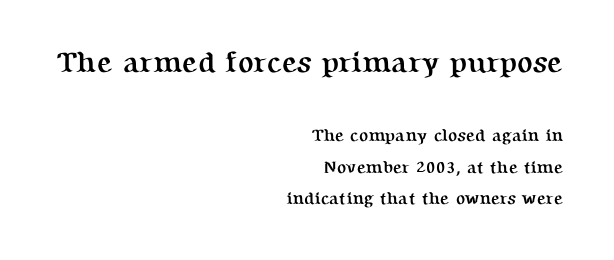
{"serif": "yes", "italic": "no", "bold": "yes", "weight": "semibold", "width": "normal", "stroke_contrast": "medium", "x_height": "medium", "monospaced": "no", "underline": "no", "align": "right", "line_spacing_ratio": 1.86, "letter_spacing": "normal", "letter_spacing_em": 0.0, "larger_block": "first", "size_ratio": 1.71, "glyph_px": 29}
